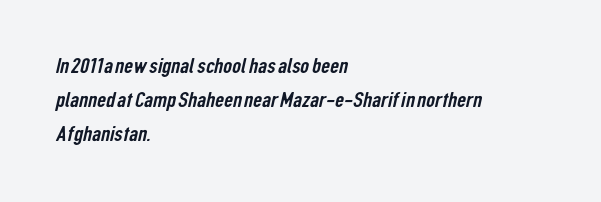
Q: Is the text underlined? A: No.
Q: How is the paragraph aligned? A: Left-aligned.
Q: Is the spacing between letters normal or unusually wide? A: Normal.
Q: Is the spacing between lines tight, normal or loose? A: Normal.
